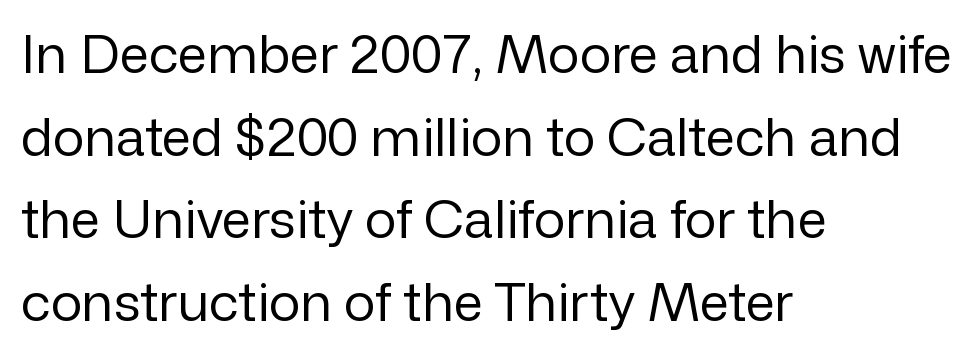
{"serif": "no", "italic": "no", "bold": "no", "weight": "regular", "width": "normal", "stroke_contrast": "low", "x_height": "medium", "monospaced": "no", "underline": "no", "align": "left", "line_spacing": "normal", "line_spacing_ratio": 1.56, "letter_spacing": "normal", "letter_spacing_em": 0.0, "glyph_px": 53}
